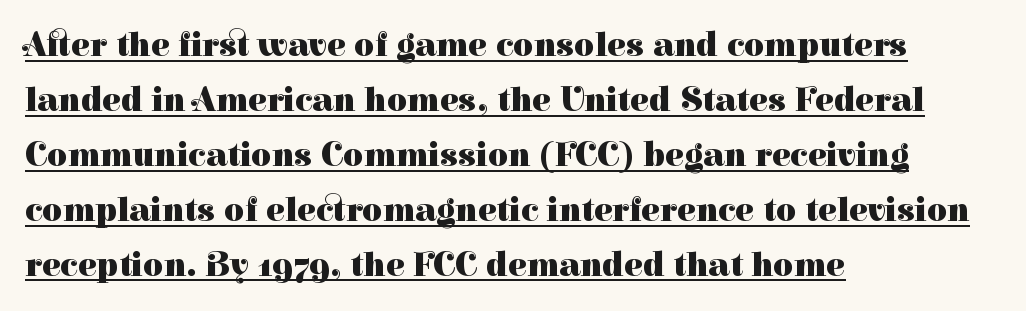
{"serif": "yes", "italic": "no", "bold": "yes", "weight": "heavy", "width": "normal", "stroke_contrast": "high", "x_height": "medium", "monospaced": "no", "underline": "yes", "align": "left", "line_spacing": "normal", "line_spacing_ratio": 1.57, "letter_spacing": "normal", "letter_spacing_em": 0.0, "glyph_px": 35}
